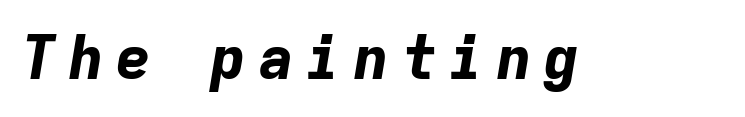
Q: Is the text bold? A: Yes.
Q: Is the text italic (slanted)? A: Yes, it leans right by about 9 degrees.
Q: Is the text underlined? A: No.
Q: Width (condensed, normal, or wide)? A: Normal.
Q: Stroke contrast? A: Low.
Q: x-height? A: Medium.
Q: Monospaced? A: Yes.
